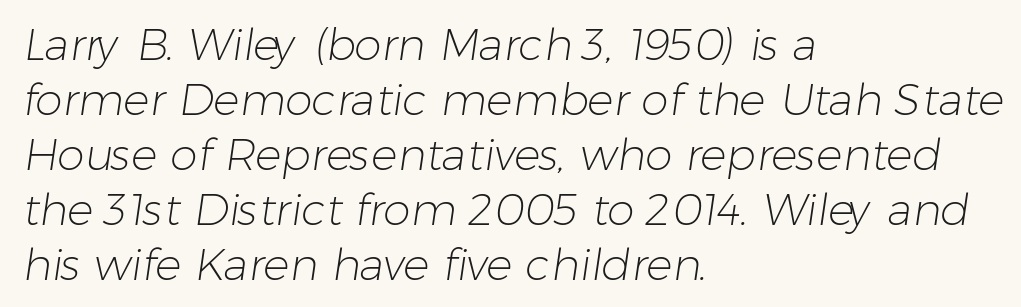
Q: Is the text bold? A: No.
Q: Is the typeface a serif or a sans-serif typeface? A: Sans-serif.
Q: Is the text underlined? A: No.
Q: How is the paragraph aligned? A: Left-aligned.
Q: Is the spacing between letters normal or unusually wide? A: Normal.
Q: Is the spacing between lines tight, normal or loose? A: Normal.
Q: Width (condensed, normal, or wide)? A: Normal.
Q: Stroke contrast? A: Low.
Q: x-height? A: Medium.
Q: Monospaced? A: No.
